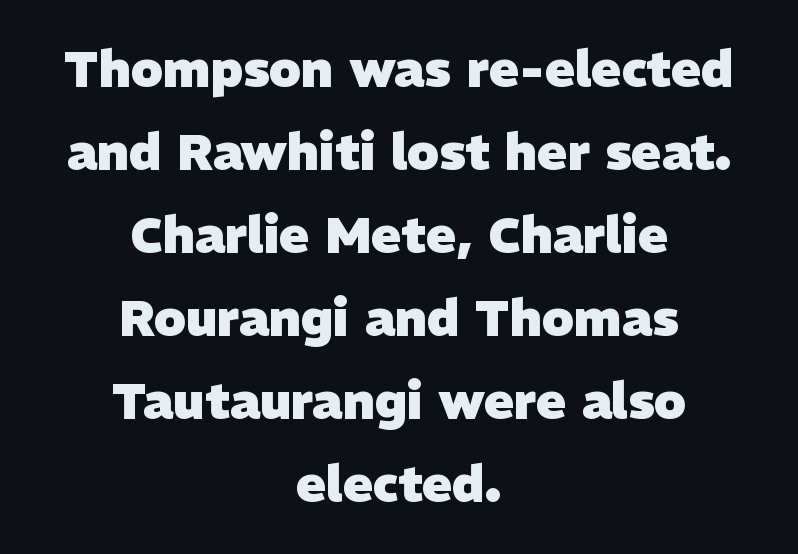
The typeface chosen for these lines omits serifs. Note the varied advance widths — an 'i' is clearly narrower than an 'm'. Compared with an ordinary text face, these strokes are far heavier — a full bold. Regarding leading, the lines here are spaced in the standard way. The glyphs are unaccompanied by any horizontal stroke below them.
